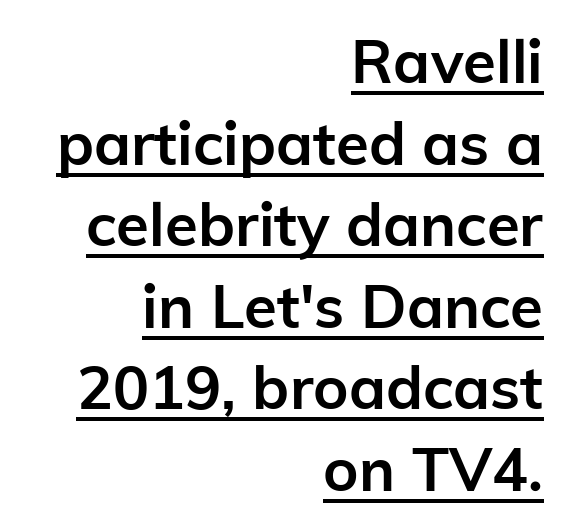
The image shows 60 px semibold sans-serif type, upright; set right-aligned, normal line spacing (1.36x), normal letter spacing, underlined; low stroke contrast and a medium x-height.
